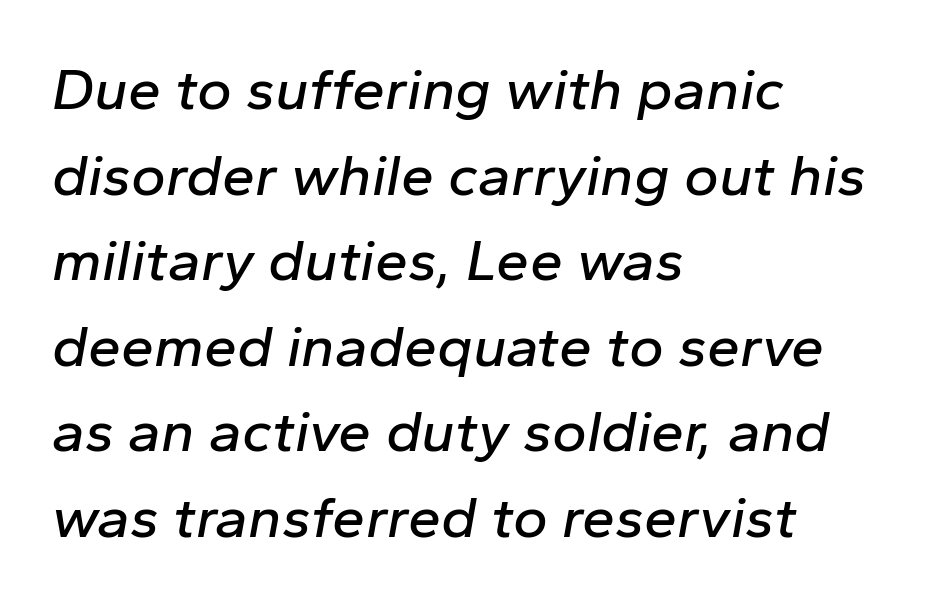
Q: Is the text italic (slanted)? A: Yes, it leans right by about 10 degrees.
Q: Is the text underlined? A: No.
Q: How is the paragraph aligned? A: Left-aligned.
Q: Is the spacing between letters normal or unusually wide? A: Normal.
Q: Is the spacing between lines tight, normal or loose? A: Normal.
Q: Width (condensed, normal, or wide)? A: Normal.
Q: Stroke contrast? A: Low.
Q: x-height? A: Medium.
Q: Monospaced? A: No.
